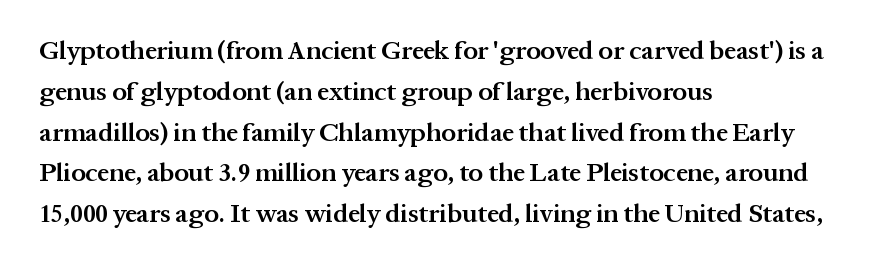
Caption: semibold face, moderately heavy strokes. Students, observe: this is what conventionally led text looks like. Quick note: not italic, upright. A bare baseline throughout the passage.
